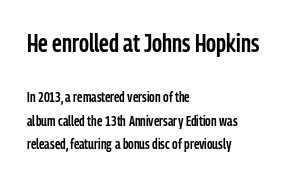
Q: Is the text bold? A: Semi-bold.
Q: Is the text italic (slanted)? A: No, it is upright.
Q: Is the text underlined? A: No.
Q: How is the paragraph aligned? A: Left-aligned.
Q: Is the spacing between letters normal or unusually wide? A: Normal.
Q: Is the spacing between lines tight, normal or loose? A: Normal.
Q: Which block of text is set in a larger size, the first (top) or the second (bottom)? A: The first (top) one.
